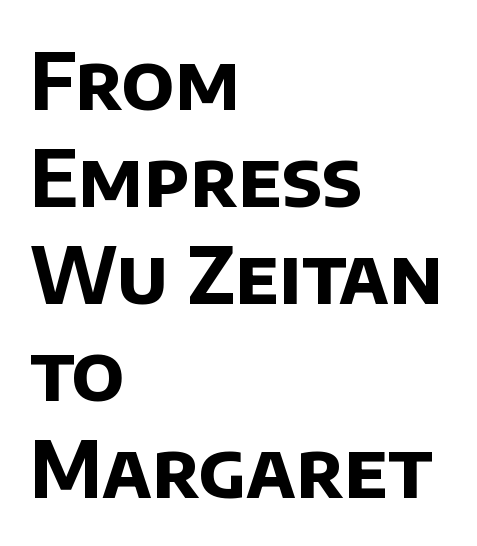
{"serif": "no", "bold": "yes", "weight": "bold", "width": "normal", "stroke_contrast": "low", "x_height": "large", "monospaced": "no", "underline": "no", "align": "left", "line_spacing": "normal", "line_spacing_ratio": 1.26, "letter_spacing": "normal", "letter_spacing_em": 0.0, "glyph_px": 77}
